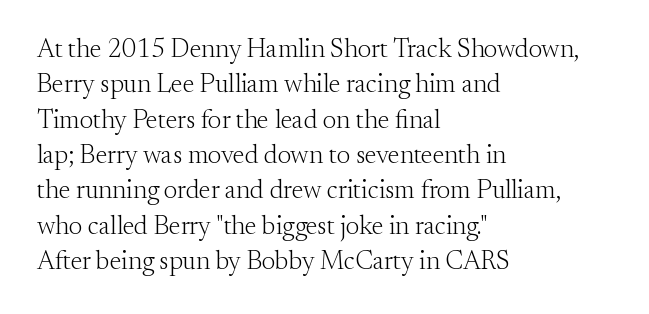
Vertically, the passage feels balanced, rows spaced as you'd expect. No italicization has been applied; the sample stays upright. A bare baseline throughout the passage. Think standard paragraph weight, or any step lighter than that.
